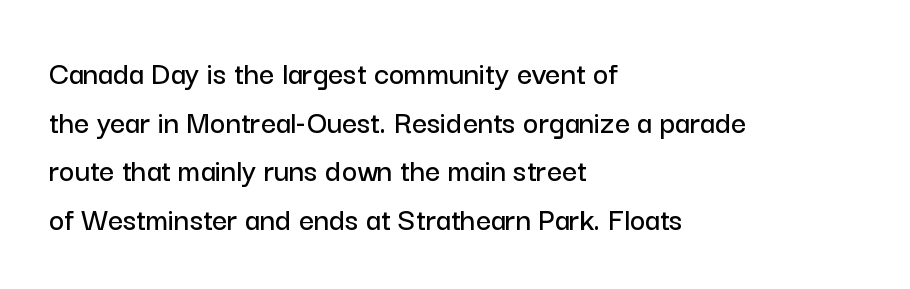
Q: Is the text italic (slanted)? A: No, it is upright.
Q: Is the typeface a serif or a sans-serif typeface? A: Sans-serif.
Q: Is the text underlined? A: No.
Q: How is the paragraph aligned? A: Left-aligned.
Q: Is the spacing between letters normal or unusually wide? A: Normal.
Q: Is the spacing between lines tight, normal or loose? A: Normal.
Q: Width (condensed, normal, or wide)? A: Normal.
Q: Stroke contrast? A: Low.
Q: x-height? A: Medium.
Q: Monospaced? A: No.
